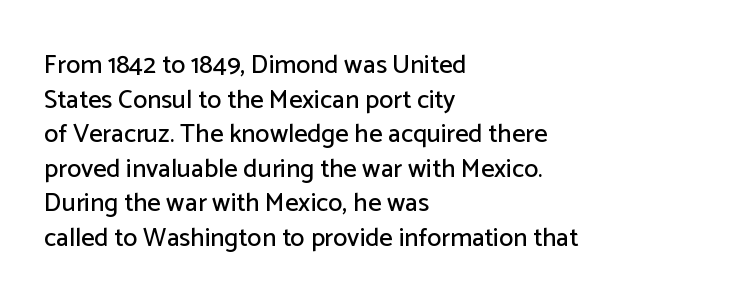
{"italic": "no", "underline": "no", "align": "left", "line_spacing": "normal", "line_spacing_ratio": 1.33, "letter_spacing": "normal", "letter_spacing_em": 0.0, "glyph_px": 26}
